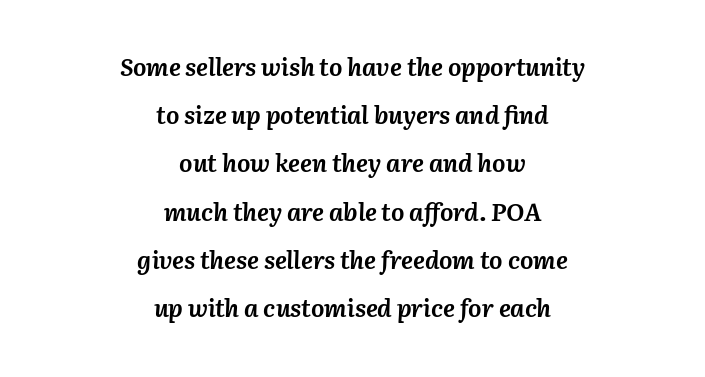
The rendering applies a slant to the glyphs. This rendering leaves character spacing at its baseline value. Anything drawn beneath the words? Only blank space. Loosely led — the rows are spread out. Horizontal alignment here is central, giving a formal, balanced look.
